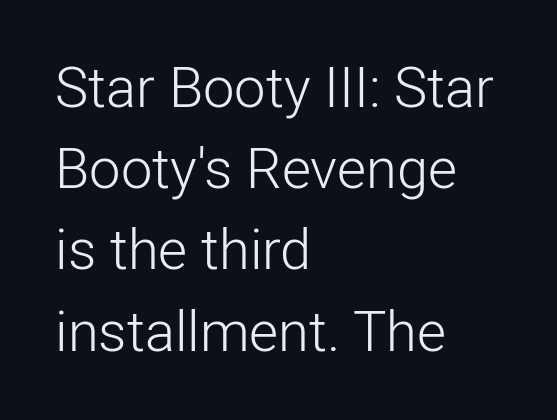
{"serif": "no", "italic": "no", "bold": "no", "weight": "light", "width": "normal", "stroke_contrast": "low", "x_height": "medium", "monospaced": "no", "underline": "no", "align": "left", "line_spacing": "normal", "line_spacing_ratio": 1.45, "letter_spacing": "normal", "letter_spacing_em": 0.0, "glyph_px": 56}
